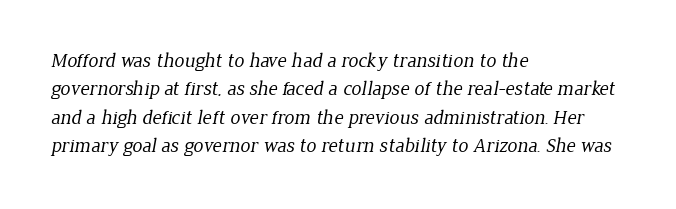
Q: Is the text bold? A: No.
Q: Is the text underlined? A: No.
Q: How is the paragraph aligned? A: Left-aligned.
Q: Is the spacing between letters normal or unusually wide? A: Normal.
Q: Is the spacing between lines tight, normal or loose? A: Normal.
